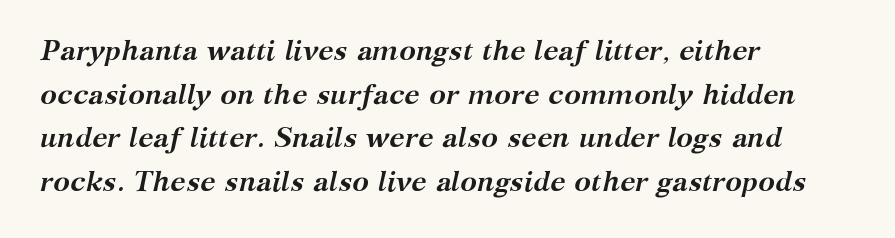
The image shows 28 px semibold serif type, italic (leaning right); set left-aligned, normal line spacing (1.56x), normal letter spacing, not underlined; medium stroke contrast and a medium x-height.
